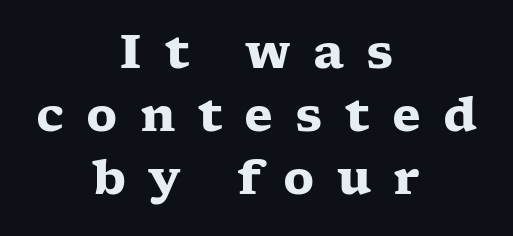
{"serif": "yes", "italic": "no", "bold": "yes", "weight": "heavy", "width": "wide", "stroke_contrast": "low", "x_height": "medium", "monospaced": "no", "underline": "no", "align": "center", "line_spacing": "normal", "line_spacing_ratio": 1.34, "letter_spacing": "wide", "letter_spacing_em": 0.47, "glyph_px": 47}
